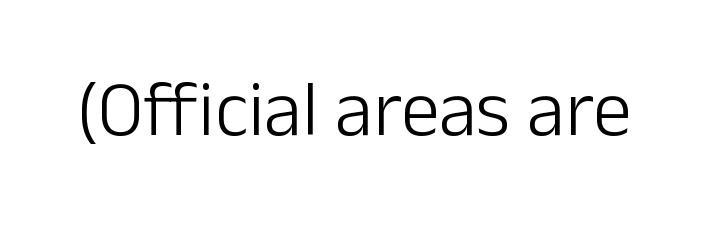
{"serif": "no", "italic": "no", "bold": "no", "weight": "light", "width": "normal", "stroke_contrast": "low", "x_height": "medium", "monospaced": "no", "underline": "no", "letter_spacing": "normal", "letter_spacing_em": 0.0, "glyph_px": 78}
